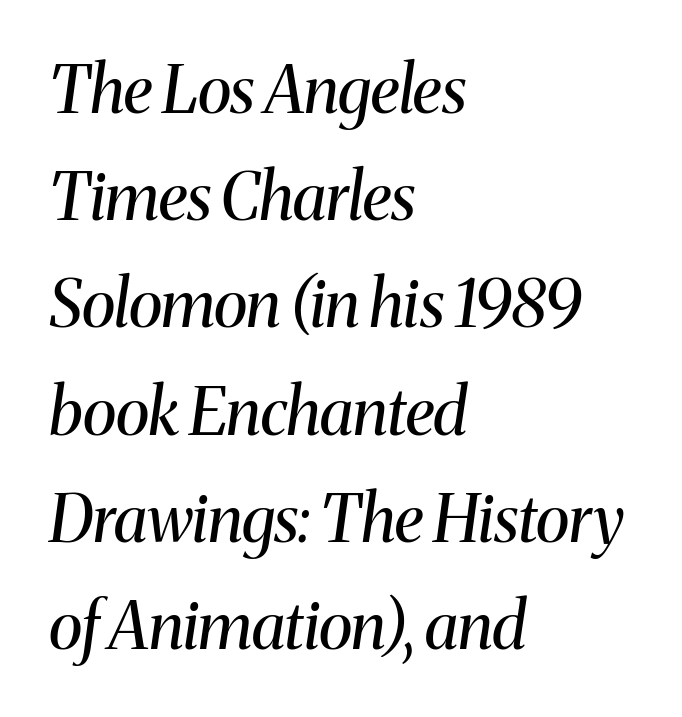
Q: Is the text bold? A: No.
Q: Is the text italic (slanted)? A: Yes, it leans right by about 8 degrees.
Q: Is the typeface a serif or a sans-serif typeface? A: Serif.
Q: Is the text underlined? A: No.
Q: How is the paragraph aligned? A: Left-aligned.
Q: Is the spacing between letters normal or unusually wide? A: Normal.
Q: Is the spacing between lines tight, normal or loose? A: Normal.
Q: Width (condensed, normal, or wide)? A: Normal.
Q: Stroke contrast? A: Medium.
Q: x-height? A: Medium.
Q: Monospaced? A: No.
